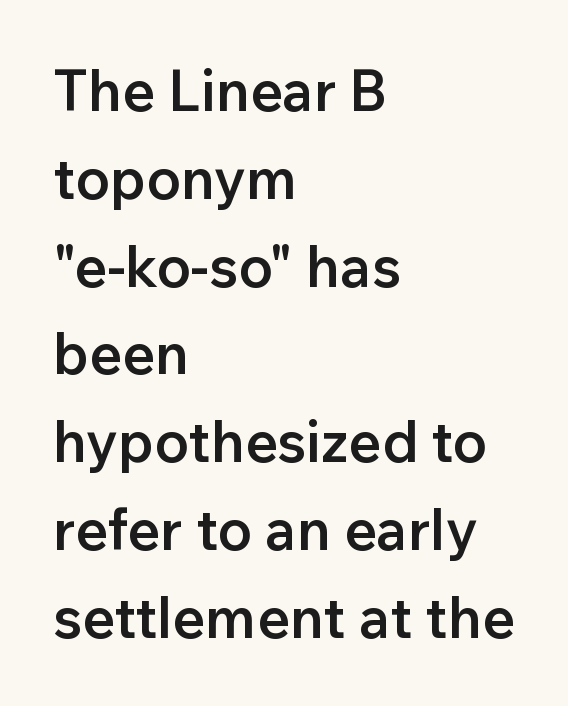
Q: Is the text bold? A: Semi-bold.
Q: Is the text italic (slanted)? A: No, it is upright.
Q: Is the typeface a serif or a sans-serif typeface? A: Sans-serif.
Q: Is the text underlined? A: No.
Q: How is the paragraph aligned? A: Left-aligned.
Q: Is the spacing between letters normal or unusually wide? A: Normal.
Q: Is the spacing between lines tight, normal or loose? A: Normal.
Q: Width (condensed, normal, or wide)? A: Normal.
Q: Stroke contrast? A: Low.
Q: x-height? A: Medium.
Q: Monospaced? A: No.
